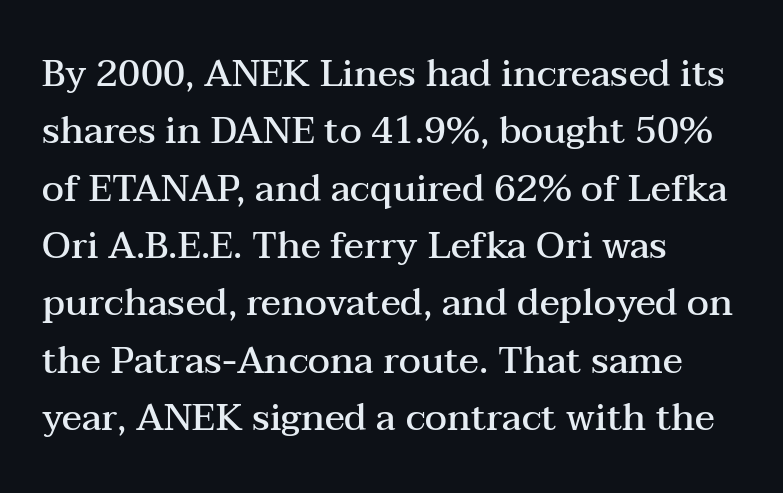
{"serif": "yes", "italic": "no", "bold": "semi", "weight": "semibold", "width": "wide", "stroke_contrast": "medium", "x_height": "medium", "monospaced": "no", "underline": "no", "align": "left", "line_spacing": "normal", "line_spacing_ratio": 1.55, "letter_spacing": "normal", "letter_spacing_em": 0.0, "glyph_px": 37}
